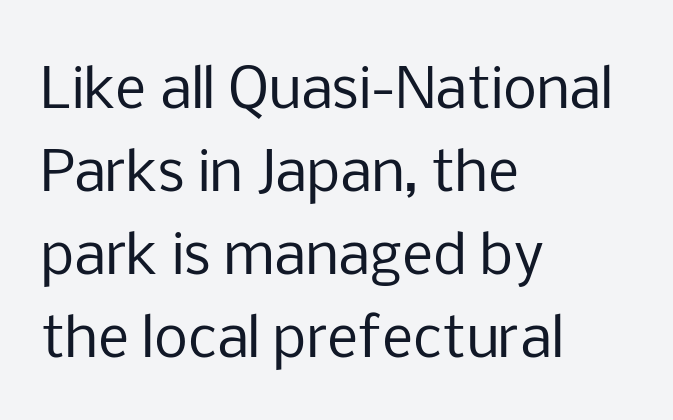
The image shows 54 px regular-weight sans-serif type, upright; set left-aligned, normal line spacing (1.54x), normal letter spacing, not underlined; low stroke contrast and a medium x-height.
